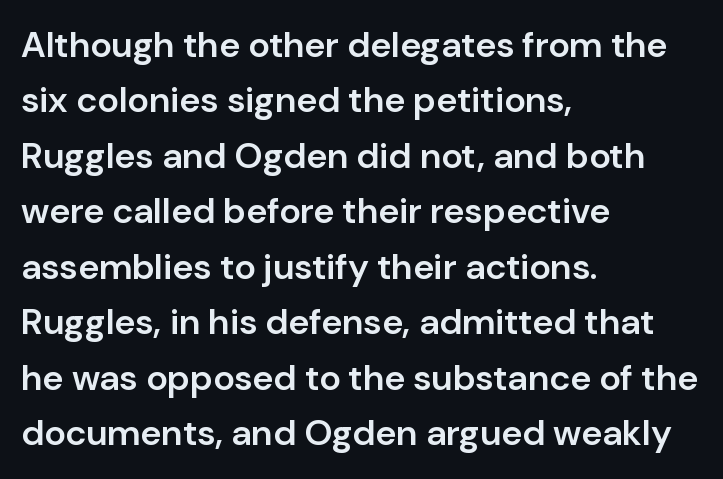
Q: Is the text bold? A: Semi-bold.
Q: Is the text italic (slanted)? A: No, it is upright.
Q: Is the typeface a serif or a sans-serif typeface? A: Sans-serif.
Q: Is the text underlined? A: No.
Q: How is the paragraph aligned? A: Left-aligned.
Q: Is the spacing between letters normal or unusually wide? A: Normal.
Q: Is the spacing between lines tight, normal or loose? A: Normal.
Q: Width (condensed, normal, or wide)? A: Normal.
Q: Stroke contrast? A: Low.
Q: x-height? A: Medium.
Q: Monospaced? A: No.
